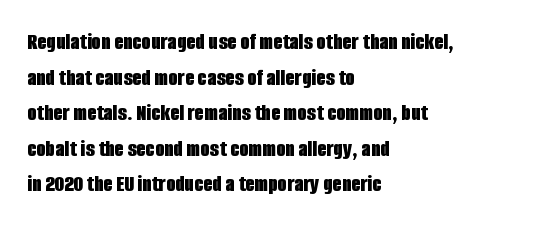
The image shows 24 px bold type, upright; set left-aligned, normal line spacing (1.48x), normal letter spacing, not underlined.
